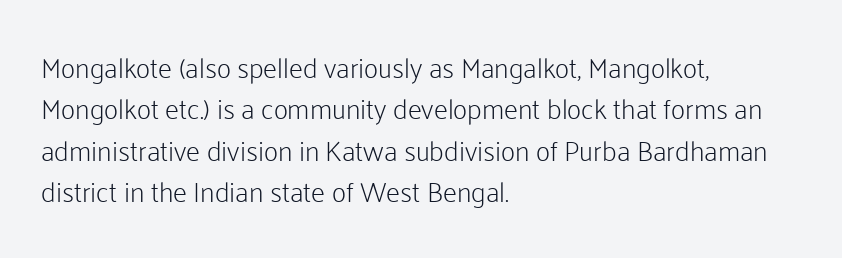
The image shows 28 px light sans-serif type, upright; set left-aligned, normal line spacing (1.48x), normal letter spacing, not underlined; low stroke contrast and a medium x-height.
